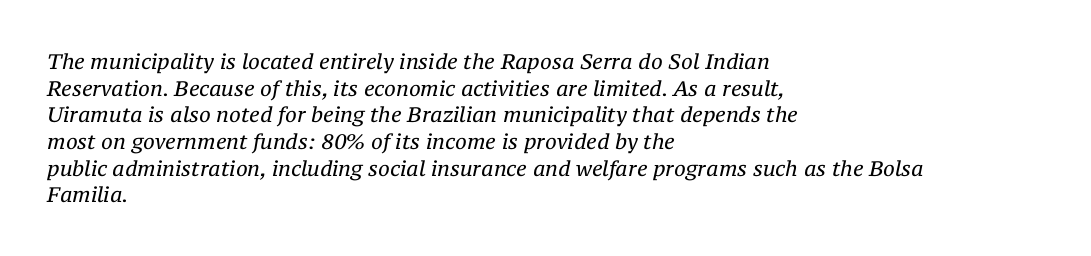
{"italic": "yes", "lean": "right", "slant_degrees": 12, "bold": "no", "underline": "no", "align": "left", "line_spacing": "normal", "line_spacing_ratio": 1.27, "letter_spacing": "normal", "letter_spacing_em": 0.0, "glyph_px": 21}
